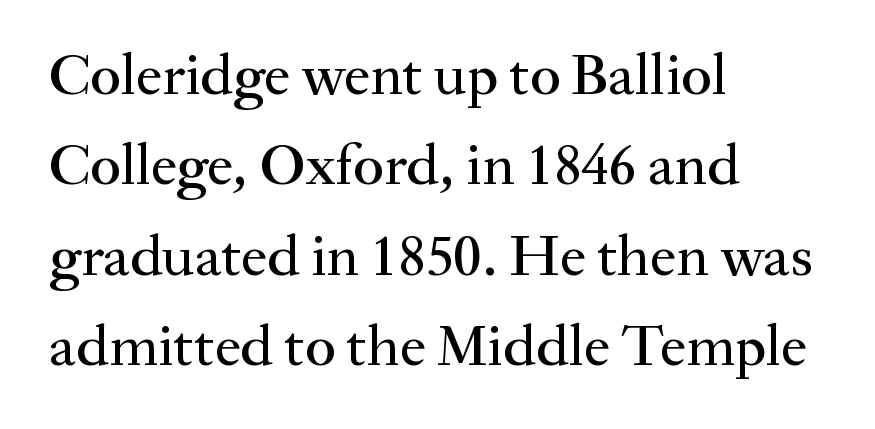
Q: Is the text italic (slanted)? A: No, it is upright.
Q: Is the typeface a serif or a sans-serif typeface? A: Serif.
Q: Is the text underlined? A: No.
Q: How is the paragraph aligned? A: Left-aligned.
Q: Is the spacing between letters normal or unusually wide? A: Normal.
Q: Is the spacing between lines tight, normal or loose? A: Normal.
Q: Width (condensed, normal, or wide)? A: Normal.
Q: Stroke contrast? A: Medium.
Q: x-height? A: Small.
Q: Monospaced? A: No.
